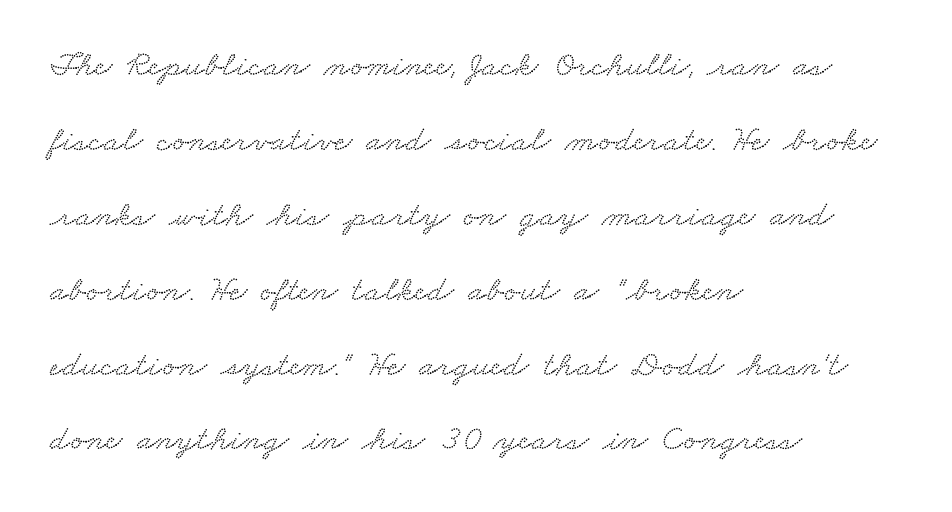
{"serif": "yes", "width": "wide", "stroke_contrast": "low", "x_height": "small", "monospaced": "no", "underline": "no", "align": "left", "line_spacing": "loose", "line_spacing_ratio": 2.08, "letter_spacing": "normal", "letter_spacing_em": 0.0, "glyph_px": 36}
